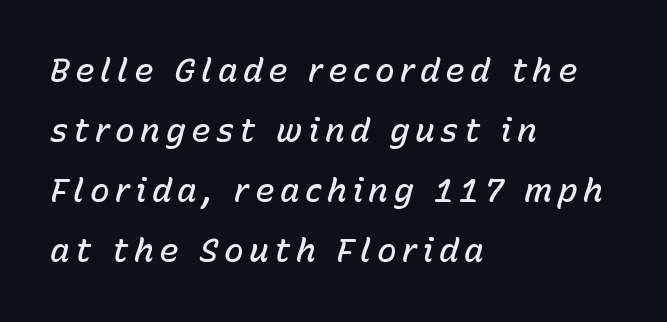
Q: Is the text bold? A: Semi-bold.
Q: Is the text italic (slanted)? A: Yes, it leans right by about 15 degrees.
Q: Is the text underlined? A: No.
Q: How is the paragraph aligned? A: Left-aligned.
Q: Width (condensed, normal, or wide)? A: Normal.
Q: Stroke contrast? A: Low.
Q: x-height? A: Medium.
Q: Monospaced? A: No.
